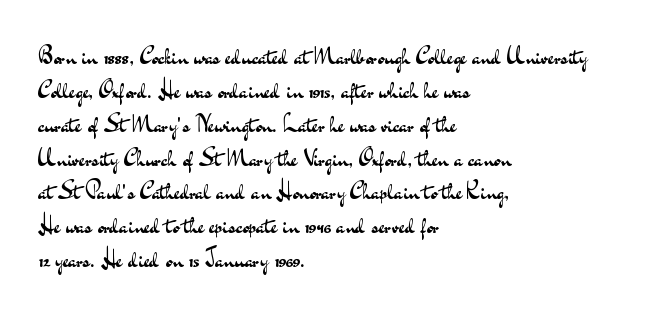
{"bold": "no", "underline": "no", "align": "left", "line_spacing": "normal", "line_spacing_ratio": 1.41, "letter_spacing": "normal", "letter_spacing_em": 0.0, "glyph_px": 24}
